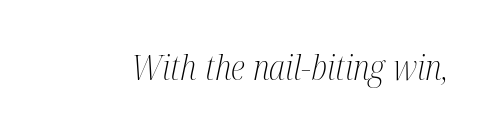
{"serif": "yes", "italic": "yes", "lean": "right", "slant_degrees": 12, "bold": "no", "weight": "light", "width": "condensed", "stroke_contrast": "medium", "x_height": "medium", "monospaced": "no", "underline": "no", "letter_spacing": "normal", "letter_spacing_em": 0.0, "glyph_px": 34}
